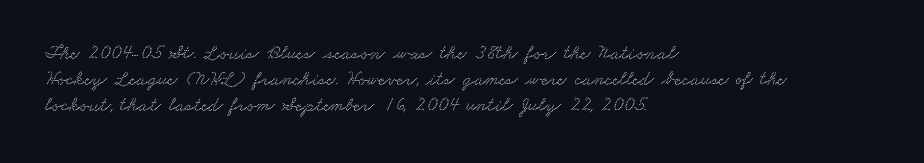
Interline gaps are of average width in this sample. Students, note that the glyphs here touch the page at normal intervals. The lines are quadded left. A clean baseline with only descenders dipping below it.
